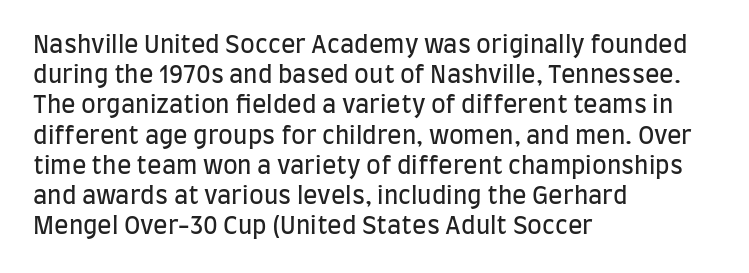
{"italic": "no", "bold": "no", "underline": "no", "align": "left", "line_spacing": "normal", "line_spacing_ratio": 1.26, "letter_spacing": "normal", "letter_spacing_em": 0.0, "glyph_px": 24}
